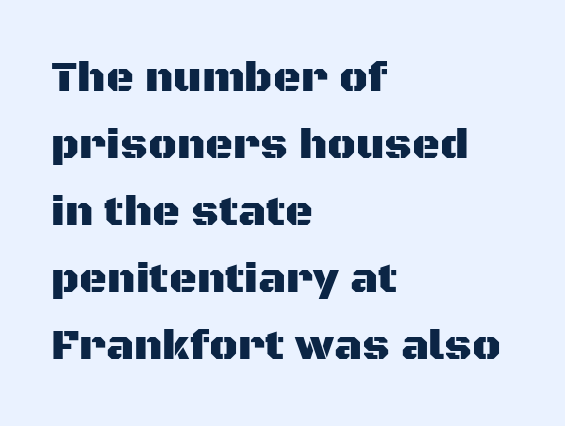
{"serif": "no", "italic": "no", "width": "normal", "stroke_contrast": "medium", "x_height": "large", "monospaced": "no", "underline": "no", "align": "left", "line_spacing": "normal", "line_spacing_ratio": 1.56, "letter_spacing": "normal", "letter_spacing_em": 0.0, "glyph_px": 43}
